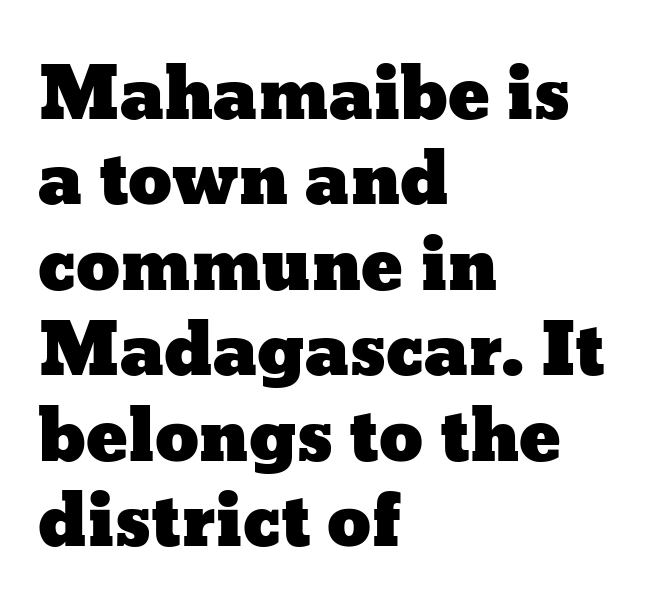
Letter spacing: default. This is the regular roman posture of the typeface. The baseline area is clear. The face used here is proportionally spaced, like ordinary book or web type.
